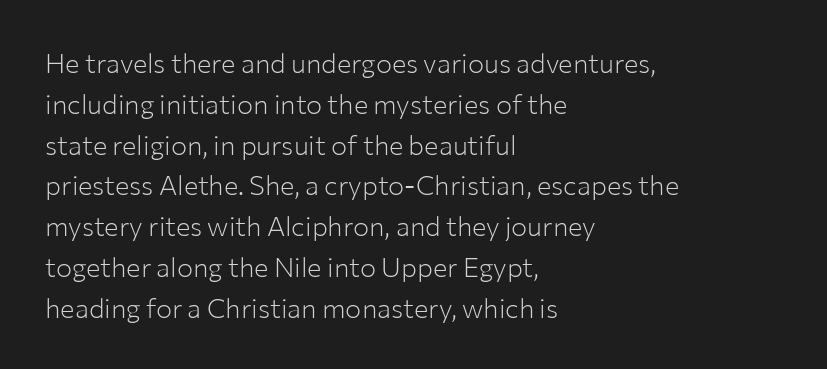
The passage shown stacks its lines at a standard gap. Plain, unruled lines of type. Summary of weight: not heavy and not bold. The rendering keeps characters at their native spacing. Notice how the stems are strictly vertical — no italics here.
